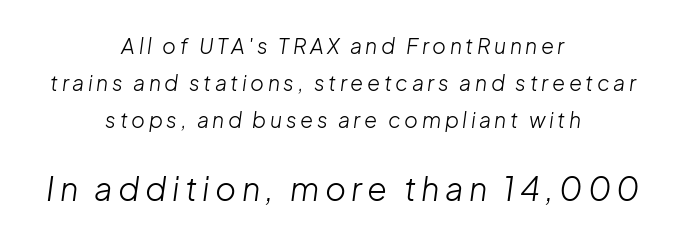
The whole block is typeset with a tilt. Compare the two chunks: the lower has the greater cap height. Ink coverage per letter is moderate at most. Reading down the block, each line starts at a different indent, mirrored at its end. The letters advance in unequal steps, a hallmark of proportional type.
